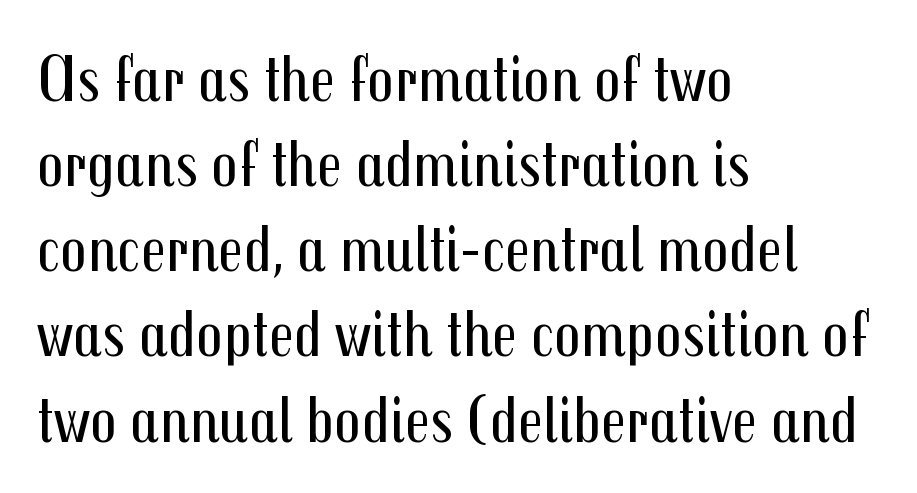
The image shows 66 px regular-weight, condensed sans-serif type, upright; set left-aligned, normal line spacing (1.29x), normal letter spacing, not underlined; medium stroke contrast and a medium x-height.
